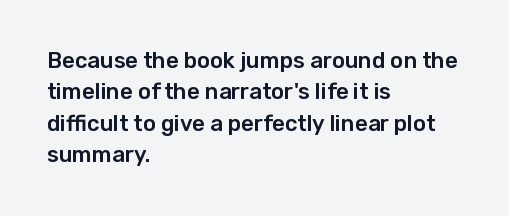
{"italic": "no", "underline": "no", "align": "left", "line_spacing": "normal", "line_spacing_ratio": 1.43, "letter_spacing": "normal", "letter_spacing_em": 0.0, "glyph_px": 22}
